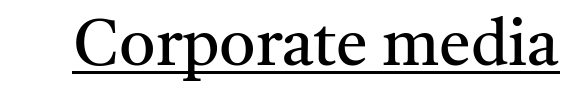
The image shows 64 px regular-weight serif type, upright; set normal letter spacing, underlined; medium stroke contrast and a medium x-height.
